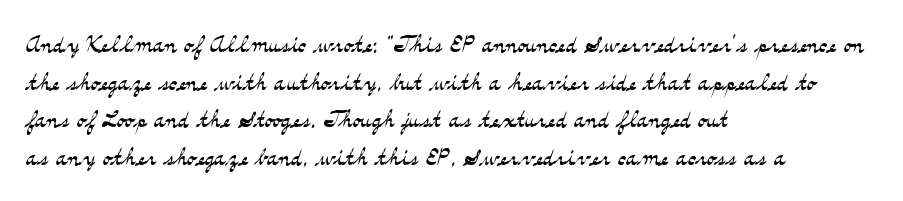
Honestly, there is no underline to notice here at all. This is not heavy type; no bold has been used. This is serif lettering, the kind often seen in printed books. The rendering anchors every line to the left-hand side. Caption: standard tracking, unaltered.
